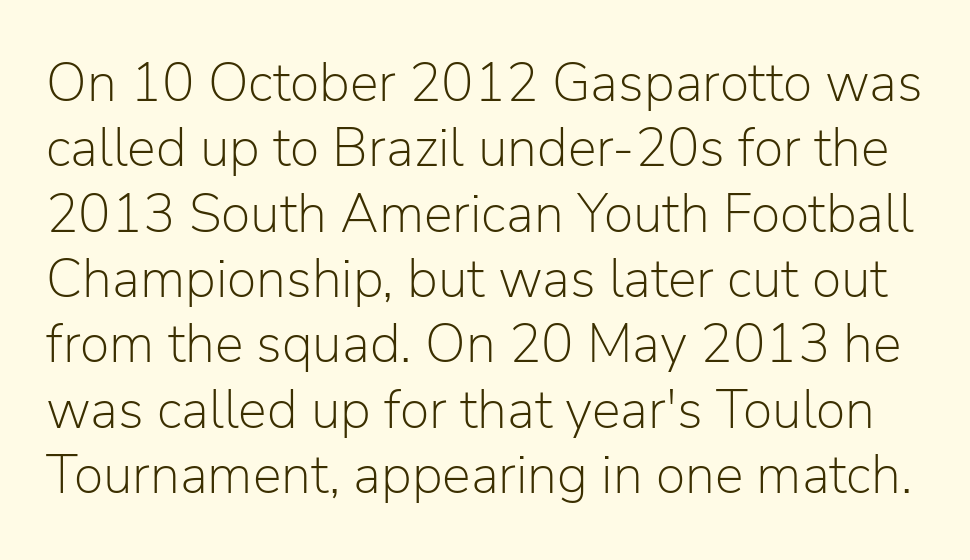
{"serif": "no", "italic": "no", "bold": "no", "weight": "light", "width": "normal", "stroke_contrast": "low", "x_height": "medium", "monospaced": "no", "underline": "no", "line_spacing_ratio": 1.21, "letter_spacing": "normal", "letter_spacing_em": 0.0, "glyph_px": 54}
